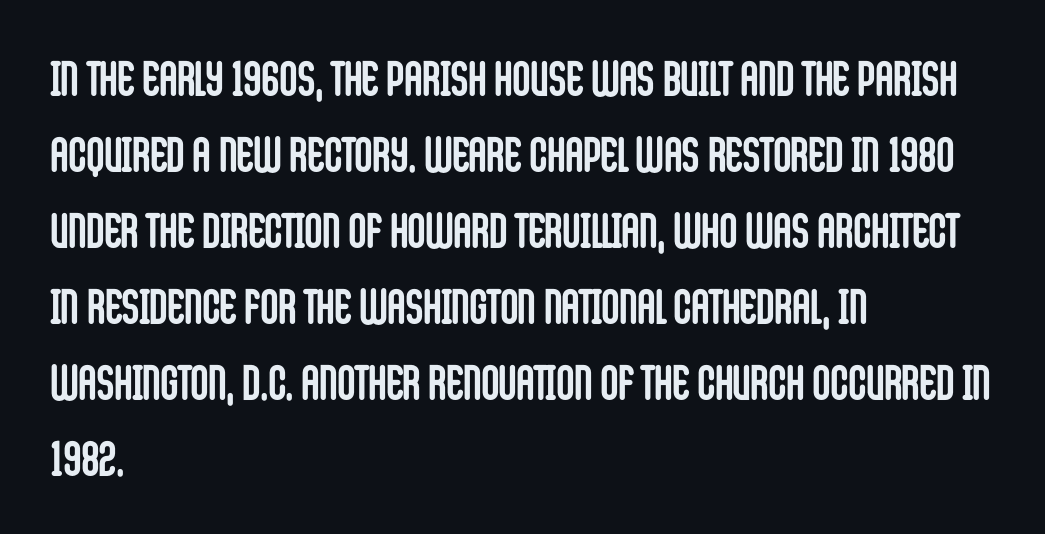
The image shows 49 px semibold, condensed sans-serif type, upright; set left-aligned, normal line spacing (1.55x), normal letter spacing, not underlined; low stroke contrast and a large x-height.
